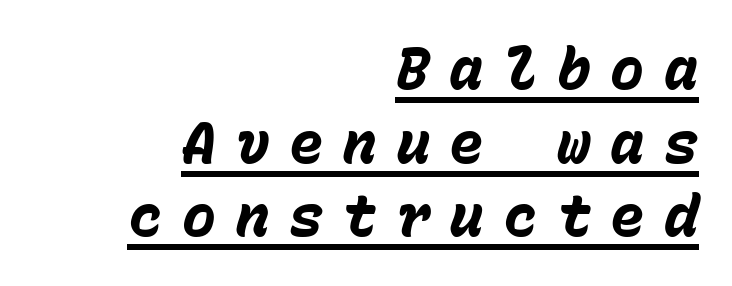
Q: Is the text bold? A: Yes.
Q: Is the text italic (slanted)? A: Yes, it leans right by about 15 degrees.
Q: Is the text underlined? A: Yes.
Q: How is the paragraph aligned? A: Right-aligned.
Q: Is the spacing between letters normal or unusually wide? A: Unusually wide.
Q: Is the spacing between lines tight, normal or loose? A: Normal.
Q: Width (condensed, normal, or wide)? A: Normal.
Q: Stroke contrast? A: Low.
Q: x-height? A: Medium.
Q: Monospaced? A: Yes.
